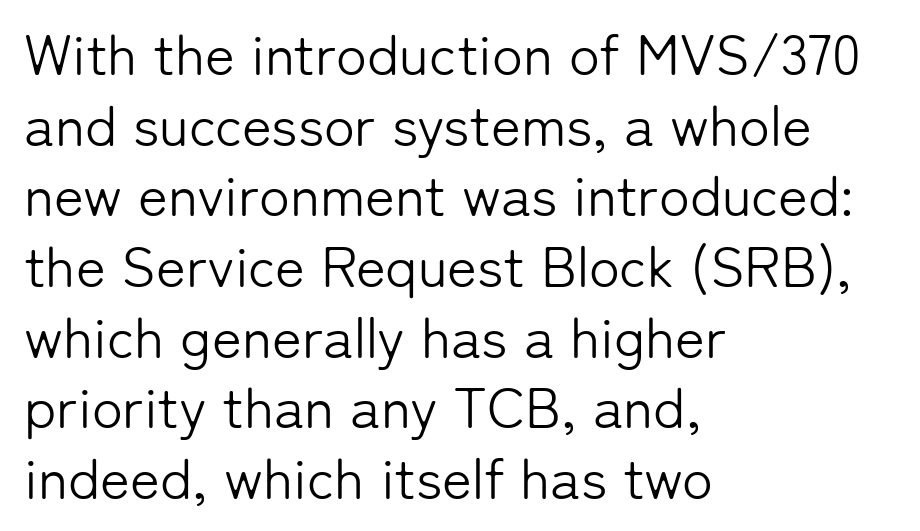
The letters stand upright; this is a roman face. The gap between lines stays unmarked. The letters carry no serifs — their stems end cleanly without finishing strokes. Typeset ragged right — the left edge is the straight one.
